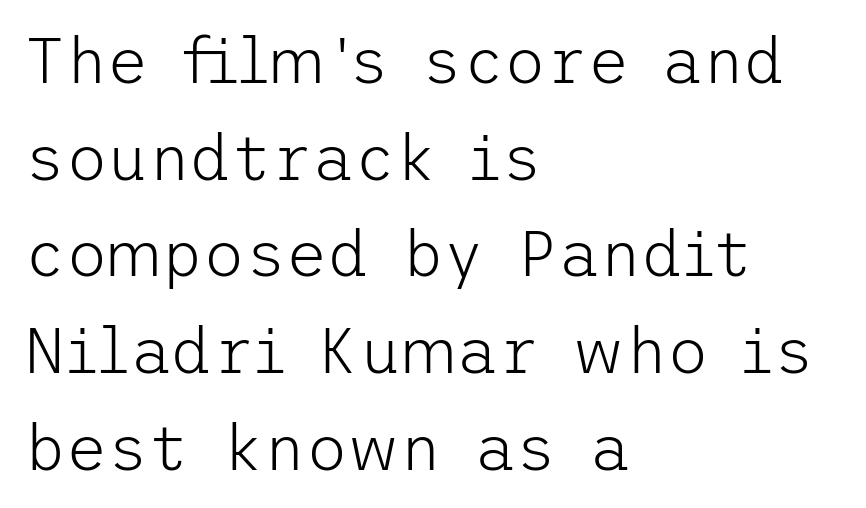
{"serif": "no", "italic": "no", "bold": "no", "weight": "light", "width": "normal", "stroke_contrast": "low", "x_height": "medium", "underline": "no", "align": "left", "line_spacing": "normal", "line_spacing_ratio": 1.51, "letter_spacing": "normal", "letter_spacing_em": 0.0, "glyph_px": 64}
